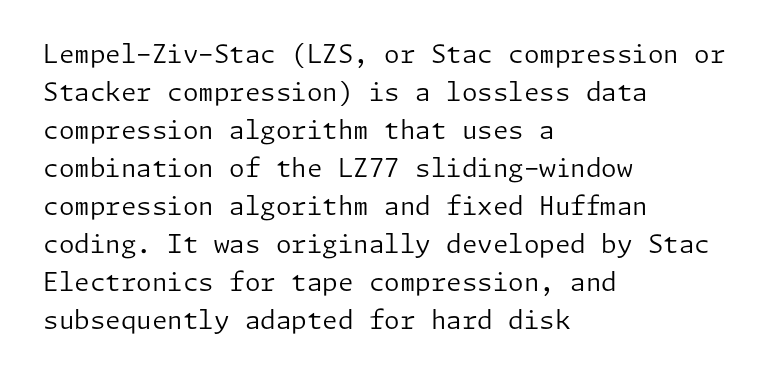
Q: Is the text bold? A: No.
Q: Is the text italic (slanted)? A: No, it is upright.
Q: Is the text underlined? A: No.
Q: How is the paragraph aligned? A: Left-aligned.
Q: Is the spacing between letters normal or unusually wide? A: Normal.
Q: Is the spacing between lines tight, normal or loose? A: Normal.
